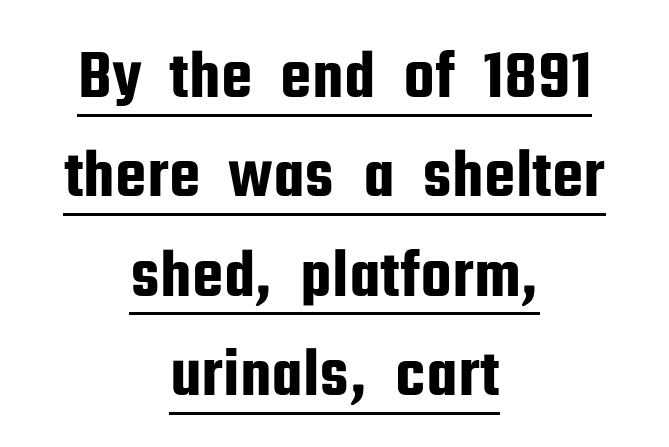
The image shows 70 px condensed sans-serif type, upright; set centered, normal line spacing (1.42x), normal letter spacing, underlined; low stroke contrast and a medium x-height.
